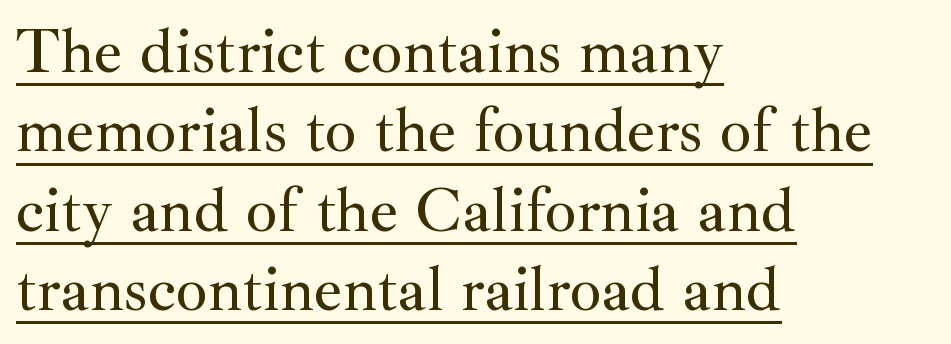
Note the varied advance widths — an 'i' is clearly narrower than an 'm'. Is there much room between lines? A standard amount, neither cramped nor airy. Here the glyphs are tracked normally, forming tight word shapes. Underlined type.
